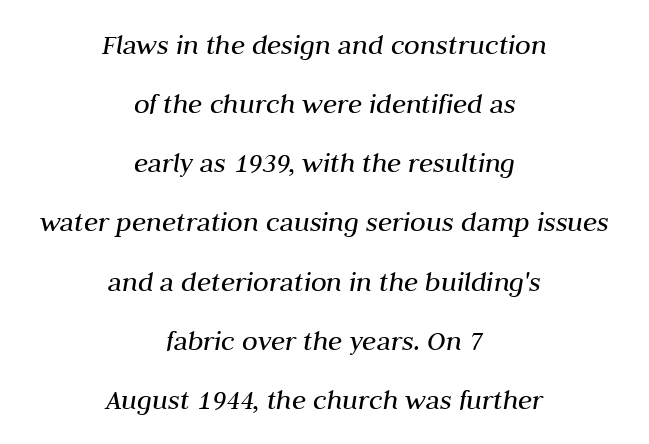
Q: Is the text bold? A: No.
Q: Is the text italic (slanted)? A: Yes, it leans right by about 10 degrees.
Q: Is the text underlined? A: No.
Q: How is the paragraph aligned? A: Centered.
Q: Is the spacing between letters normal or unusually wide? A: Normal.
Q: Is the spacing between lines tight, normal or loose? A: Loose.
Q: Width (condensed, normal, or wide)? A: Normal.
Q: Stroke contrast? A: Medium.
Q: x-height? A: Medium.
Q: Monospaced? A: No.
